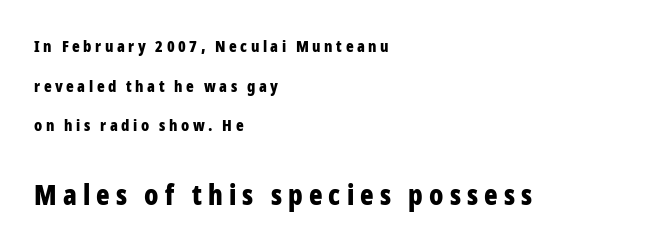
{"serif": "no", "italic": "no", "bold": "yes", "weight": "bold", "width": "condensed", "stroke_contrast": "low", "x_height": "medium", "monospaced": "no", "underline": "no", "align": "left", "line_spacing": "loose", "line_spacing_ratio": 2.48, "letter_spacing": "wide", "letter_spacing_em": 0.22, "larger_block": "second", "size_ratio": 1.75, "glyph_px": 28}
